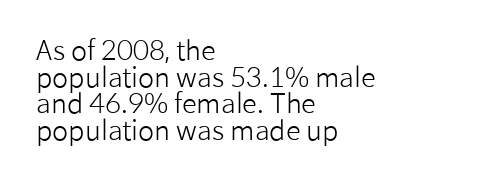
Q: Is the text bold? A: No.
Q: Is the text italic (slanted)? A: No, it is upright.
Q: Is the text underlined? A: No.
Q: How is the paragraph aligned? A: Left-aligned.
Q: Is the spacing between letters normal or unusually wide? A: Normal.
Q: Is the spacing between lines tight, normal or loose? A: Tight.
